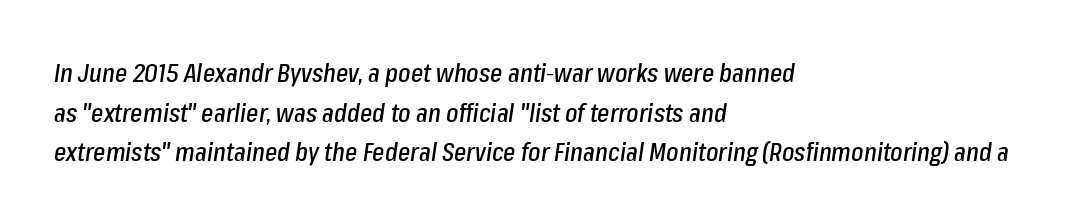
{"italic": "yes", "lean": "right", "slant_degrees": 8, "underline": "no", "align": "left", "line_spacing": "normal", "line_spacing_ratio": 1.52, "letter_spacing": "normal", "letter_spacing_em": 0.0, "glyph_px": 26}
